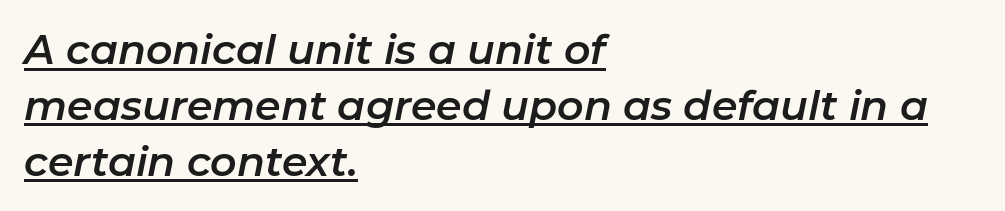
The image shows 41 px text type, italic (leaning right); set left-aligned, normal line spacing (1.36x), normal letter spacing, underlined; low stroke contrast and a medium x-height.
